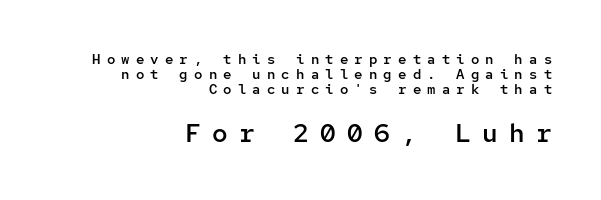
The designer gave the closing block more size than the opening block. The passage shown stacks its lines with hardly any gap. The area under the type is left untouched. Vertical strokes here are truly vertical. Each glyph is drawn with semibold strokes, heavier than normal yet not fully bold.
